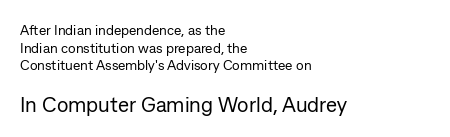
Q: Is the text bold? A: No.
Q: Is the text italic (slanted)? A: No, it is upright.
Q: Is the text underlined? A: No.
Q: How is the paragraph aligned? A: Left-aligned.
Q: Is the spacing between letters normal or unusually wide? A: Normal.
Q: Is the spacing between lines tight, normal or loose? A: Normal.
Q: Which block of text is set in a larger size, the first (top) or the second (bottom)? A: The second (bottom) one.
